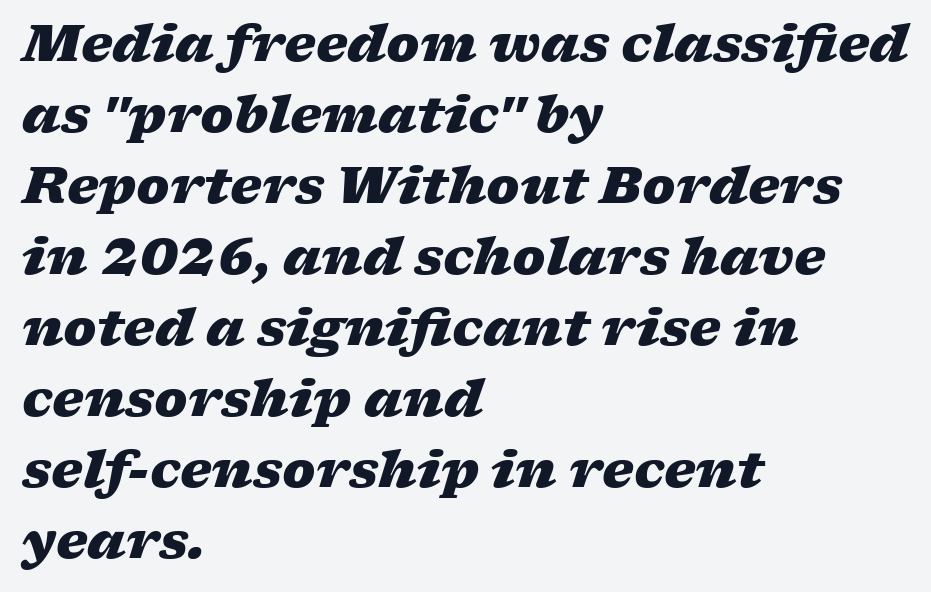
The image shows 50 px heavy, wide type, italic (leaning right); set left-aligned, normal line spacing (1.42x), normal letter spacing, not underlined; low stroke contrast and a medium x-height.
